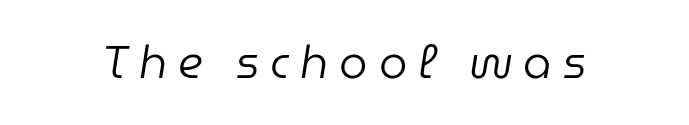
{"italic": "yes", "lean": "right", "slant_degrees": 9, "bold": "no", "weight": "regular", "width": "normal", "stroke_contrast": "low", "x_height": "medium", "monospaced": "no", "underline": "no", "letter_spacing": "wide", "letter_spacing_em": 0.24, "glyph_px": 45}
